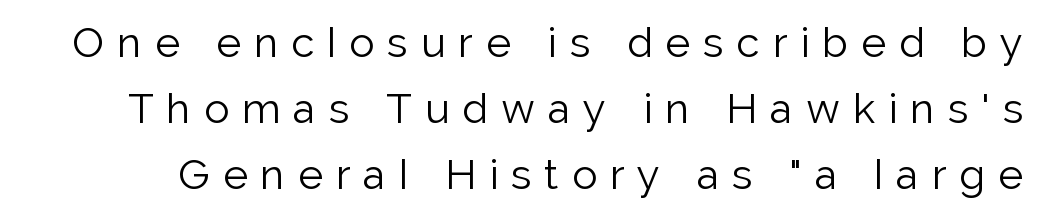
Students, observe: this is what conventionally led text looks like. Glyph-to-glyph distance is far greater than everyday printed text. Looks like regular typesetting: each glyph gets only the width it needs. A quiet, ordinary-to-light weight characterises the typeface.
